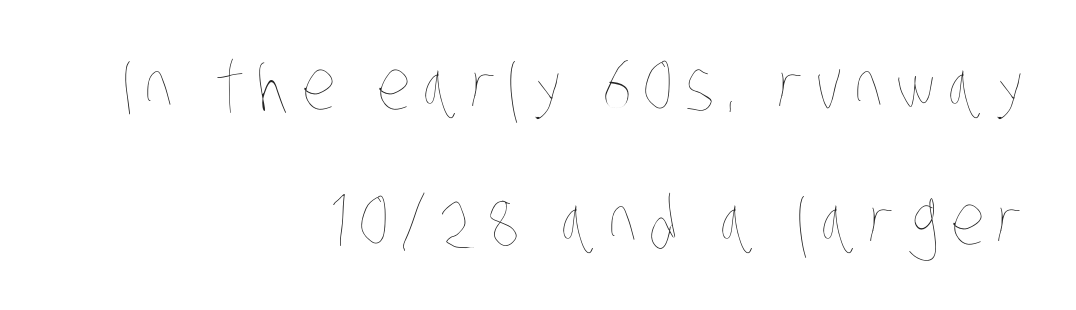
The image shows 68 px thin, condensed type; set right-aligned, loose line spacing (1.98x), not underlined; low stroke contrast and a large x-height.
